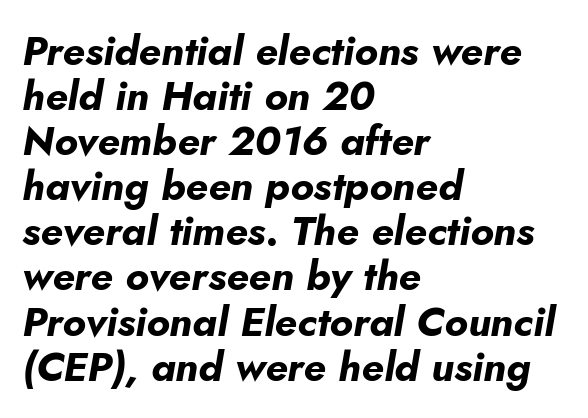
A clean baseline with only descenders dipping below it. Spacing verdict: proportional, widths tailored to each character. Typeset ragged right — the left edge is the straight one. What weight is shown? A full bold with thick strokes. Style check: oblique. Baseline-to-baseline distance is barely more than the letter height.
